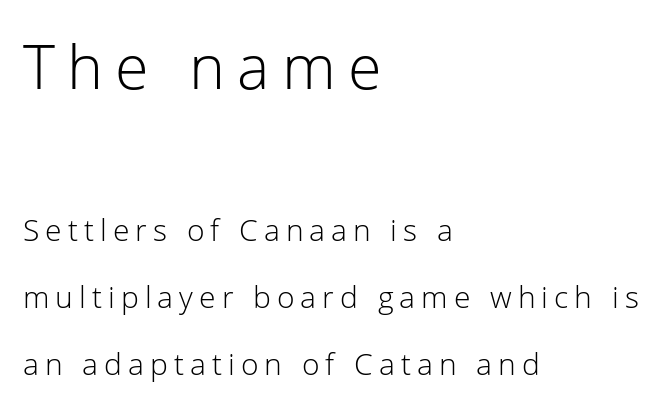
This block would shrink considerably if given ordinary leading; it's expanded now. Does the lettering tilt? It doesn't — this is upright. Spacing between characters has been opened up far beyond the box default. Ink coverage per letter is moderate at most. This sample uses a sans-serif face. Looks like regular typesetting: each glyph gets only the width it needs.
